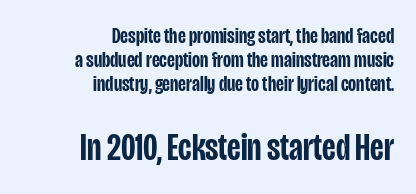
{"serif": "no", "italic": "no", "bold": "semi", "weight": "semibold", "width": "condensed", "stroke_contrast": "low", "x_height": "large", "monospaced": "no", "underline": "no", "align": "right", "line_spacing": "tight", "line_spacing_ratio": 1.09, "letter_spacing": "normal", "letter_spacing_em": 0.0, "larger_block": "second", "size_ratio": 1.73, "glyph_px": 38}
